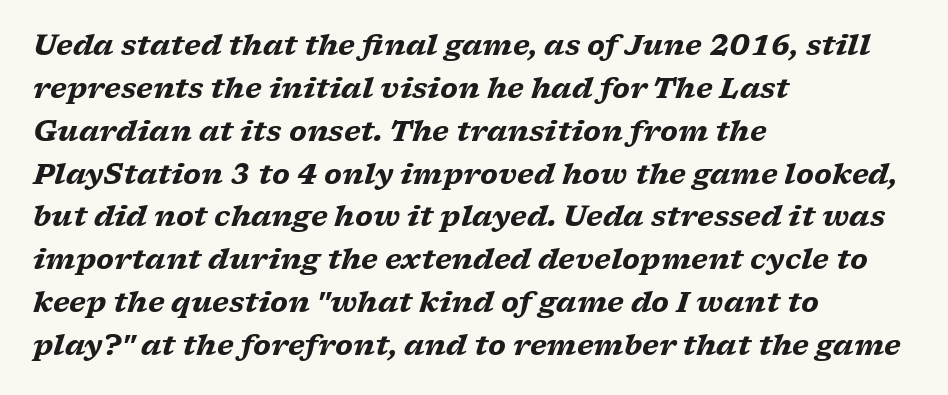
Letterform terminals end in serifs throughout the passage. You can tell it's italic because the verticals aren't actually vertical. Typesetter's note: full bold, strokes at maximum text heaviness. Each letter keeps its own natural width here, so spacing adapts to shape. The rendering uses a moderate line-height, typical for paragraphs. Decoration check: the copy has no underline.
